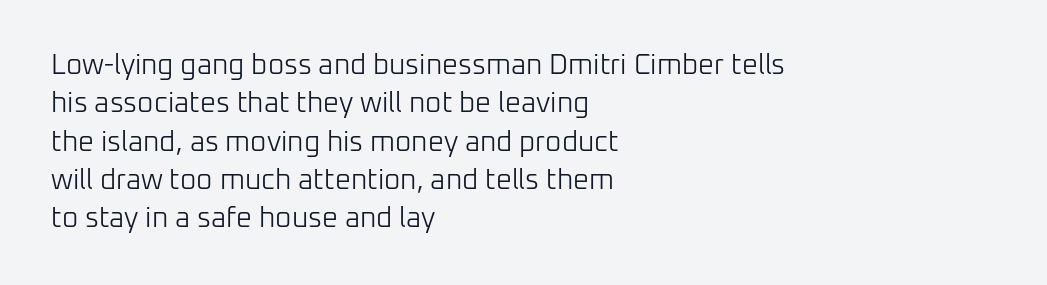
The image shows 28 px light sans-serif type, upright; set left-aligned, normal line spacing (1.37x), normal letter spacing, not underlined; low stroke contrast and a medium x-height.
